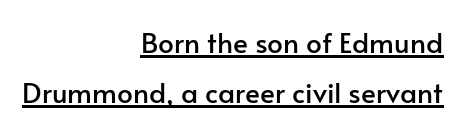
The image shows 28 px sans-serif type, upright; set right-aligned, line spacing 1.79x, normal letter spacing, underlined; low stroke contrast and a small x-height.
